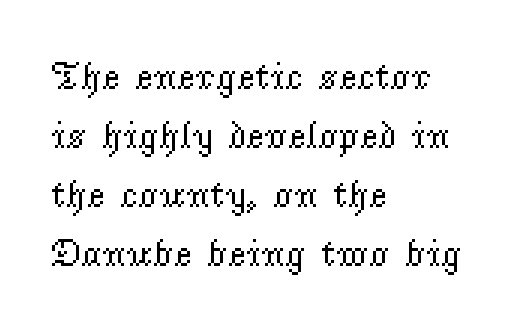
Words appear dense and cohesive because spacing is normal. Spacing verdict: proportional, widths tailored to each character. The block of text has a typical density, with ordinary space between rows. This reads as an unemphasized weight, regular at the heaviest. I'd call this a serif setting — the letters wear small feet. Quick note: not italic, upright.
